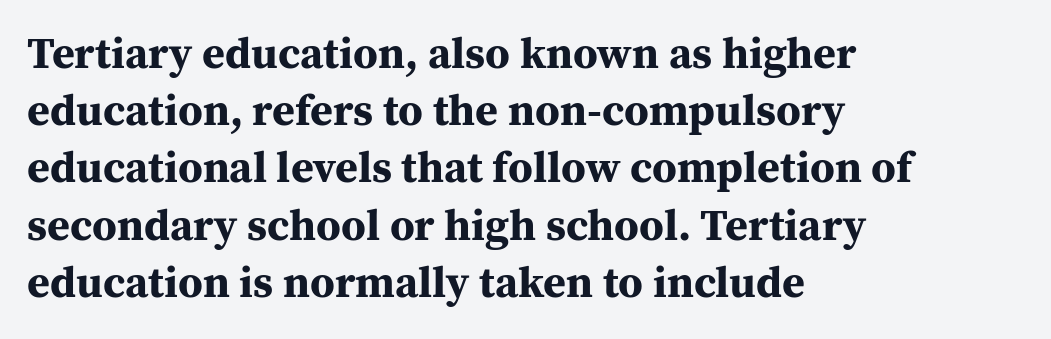
Unlike italic type, these characters show no tilt at all. Does the type have serifs? Yes, each stem ends in a small foot. Notice how thick the strokes are: this is what a full bold looks like. Descenders hang freely into open space. Words appear dense and cohesive because spacing is normal.
